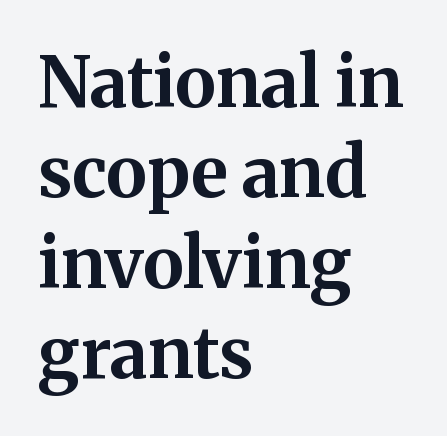
Q: Is the text bold? A: Yes.
Q: Is the text italic (slanted)? A: No, it is upright.
Q: Is the typeface a serif or a sans-serif typeface? A: Serif.
Q: Is the text underlined? A: No.
Q: How is the paragraph aligned? A: Left-aligned.
Q: Is the spacing between letters normal or unusually wide? A: Normal.
Q: Is the spacing between lines tight, normal or loose? A: Normal.
Q: Width (condensed, normal, or wide)? A: Normal.
Q: Stroke contrast? A: Medium.
Q: x-height? A: Medium.
Q: Monospaced? A: No.
